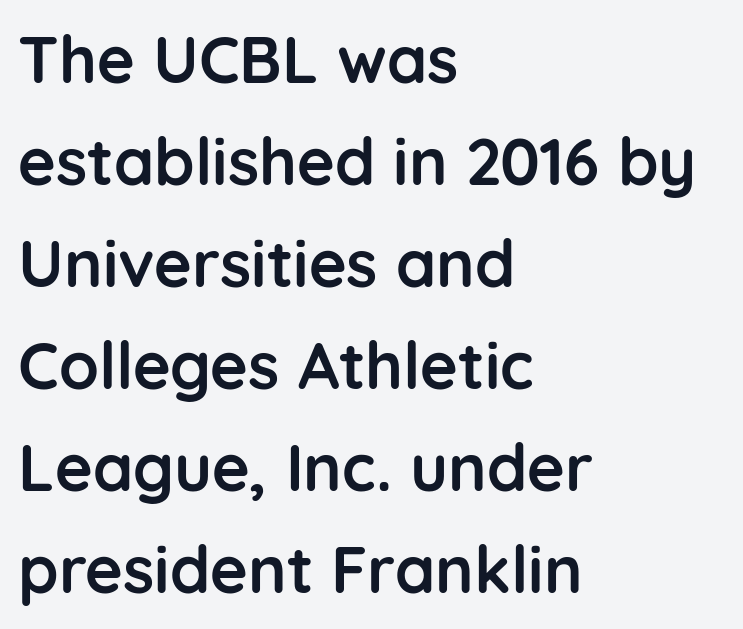
Q: Is the text bold? A: Yes.
Q: Is the text italic (slanted)? A: No, it is upright.
Q: Is the typeface a serif or a sans-serif typeface? A: Sans-serif.
Q: Is the text underlined? A: No.
Q: How is the paragraph aligned? A: Left-aligned.
Q: Is the spacing between letters normal or unusually wide? A: Normal.
Q: Is the spacing between lines tight, normal or loose? A: Normal.
Q: Width (condensed, normal, or wide)? A: Normal.
Q: Stroke contrast? A: Low.
Q: x-height? A: Medium.
Q: Monospaced? A: No.
